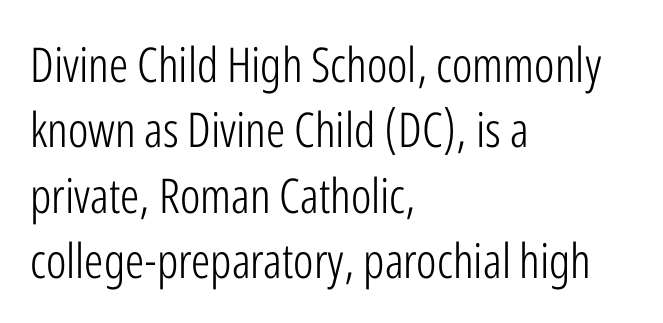
{"serif": "no", "italic": "no", "bold": "no", "weight": "light", "width": "condensed", "stroke_contrast": "low", "x_height": "medium", "monospaced": "no", "underline": "no", "align": "left", "line_spacing": "normal", "line_spacing_ratio": 1.36, "letter_spacing": "normal", "letter_spacing_em": 0.0, "glyph_px": 48}
